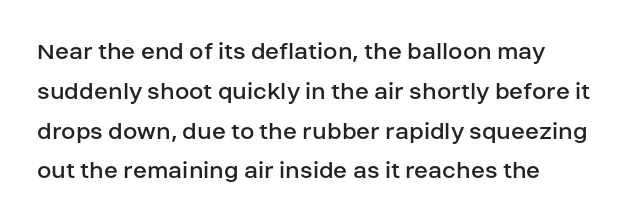
Nobody touched the tracking dial on this one. Line starts are locked; line ends wander. The block of text has a typical density, with ordinary space between rows. The glyphs are unaccompanied by any horizontal stroke below them. Notice how the stems are strictly vertical — no italics here. These glyphs show unthickened strokes, regular width or finer.
